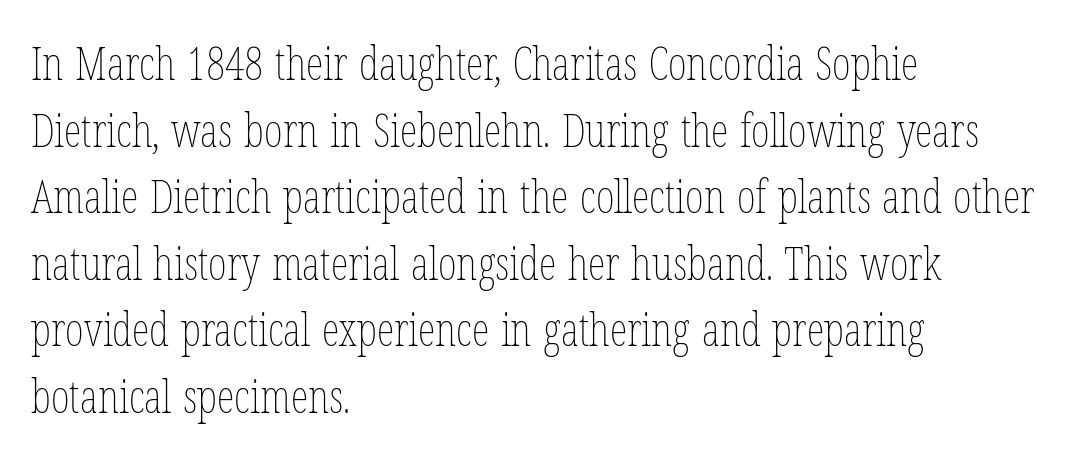
Q: Is the text bold? A: No.
Q: Is the text italic (slanted)? A: No, it is upright.
Q: Is the text underlined? A: No.
Q: How is the paragraph aligned? A: Left-aligned.
Q: Is the spacing between letters normal or unusually wide? A: Normal.
Q: Is the spacing between lines tight, normal or loose? A: Normal.
Q: Width (condensed, normal, or wide)? A: Condensed.
Q: Stroke contrast? A: Low.
Q: x-height? A: Medium.
Q: Monospaced? A: No.
